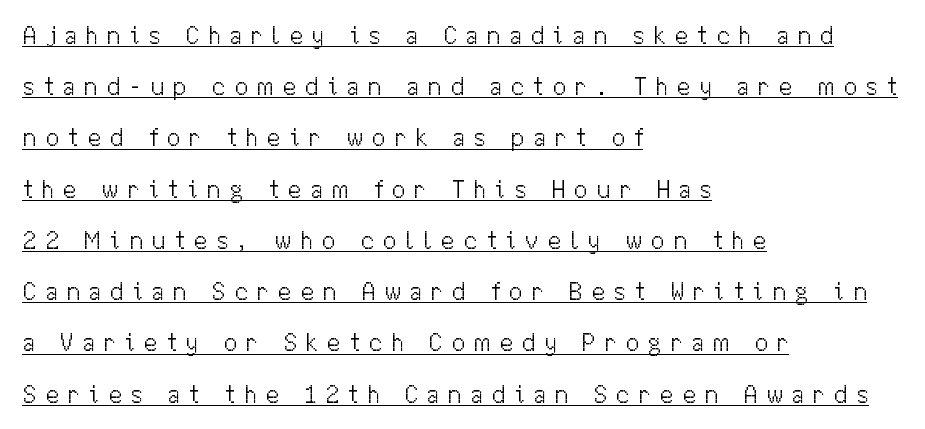
The image shows 25 px text type, upright; set left-aligned, loose line spacing (2.05x), unusually wide letter spacing (+0.34 em), underlined.
